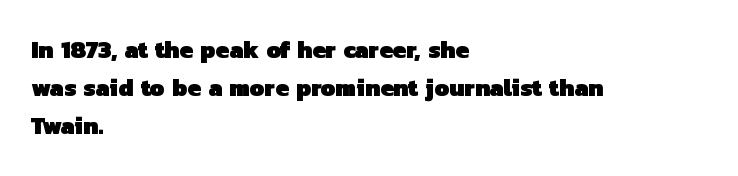
{"bold": "yes", "underline": "no", "align": "left", "line_spacing": "normal", "line_spacing_ratio": 1.59, "letter_spacing": "normal", "letter_spacing_em": 0.0, "glyph_px": 24}
